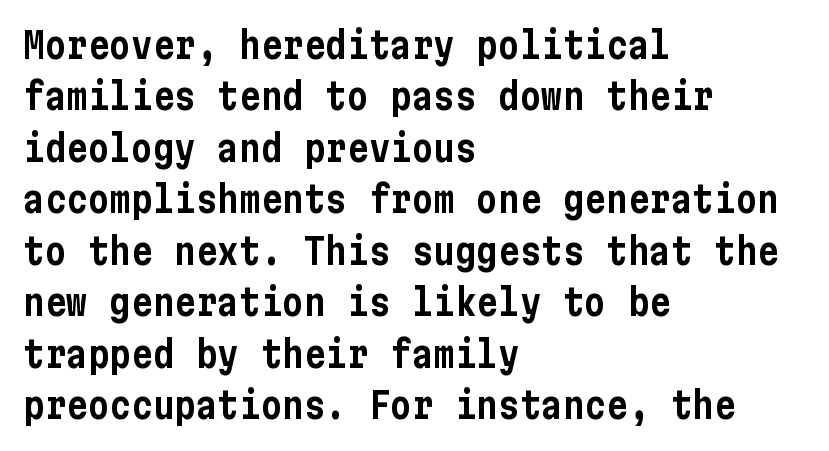
No extra tracking has been applied to these lines. The vertical gap from one line to the next is medium. You can tell it's not italic because the verticals are truly vertical. This rendering uses left alignment, leaving the right contour irregular. Decoration check: the copy has no underline. The font family rendered here belongs to the sans-serif group.
